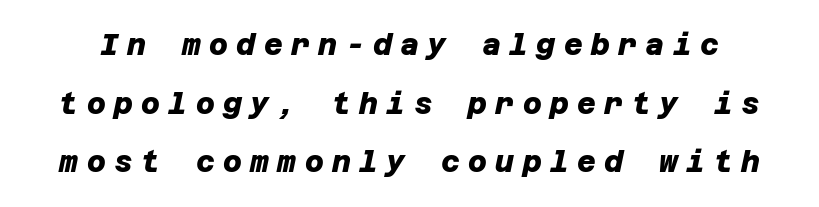
{"serif": "no", "bold": "yes", "weight": "heavy", "width": "normal", "stroke_contrast": "low", "x_height": "large", "underline": "no", "line_spacing": "loose", "line_spacing_ratio": 2.02, "letter_spacing": "wide", "letter_spacing_em": 0.29, "glyph_px": 29}
